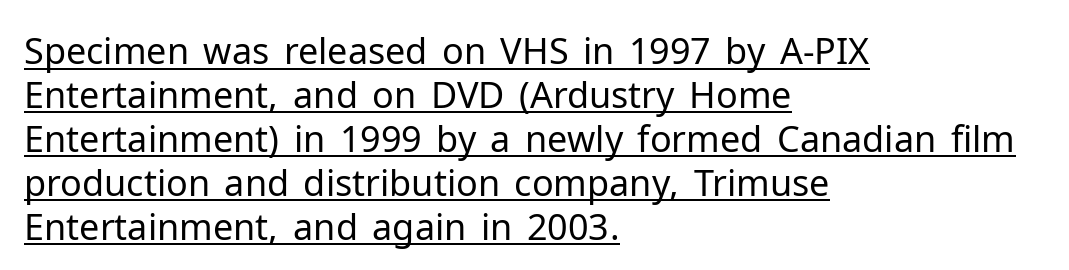
The image shows 36 px regular-weight sans-serif type, upright; set left-aligned, line spacing 1.22x, normal letter spacing, underlined; low stroke contrast and a medium x-height.
